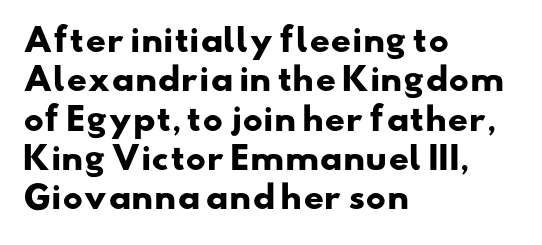
Q: Is the text bold? A: Yes.
Q: Is the typeface a serif or a sans-serif typeface? A: Sans-serif.
Q: Is the text underlined? A: No.
Q: How is the paragraph aligned? A: Left-aligned.
Q: Is the spacing between letters normal or unusually wide? A: Normal.
Q: Width (condensed, normal, or wide)? A: Wide.
Q: Stroke contrast? A: Low.
Q: x-height? A: Small.
Q: Monospaced? A: No.
